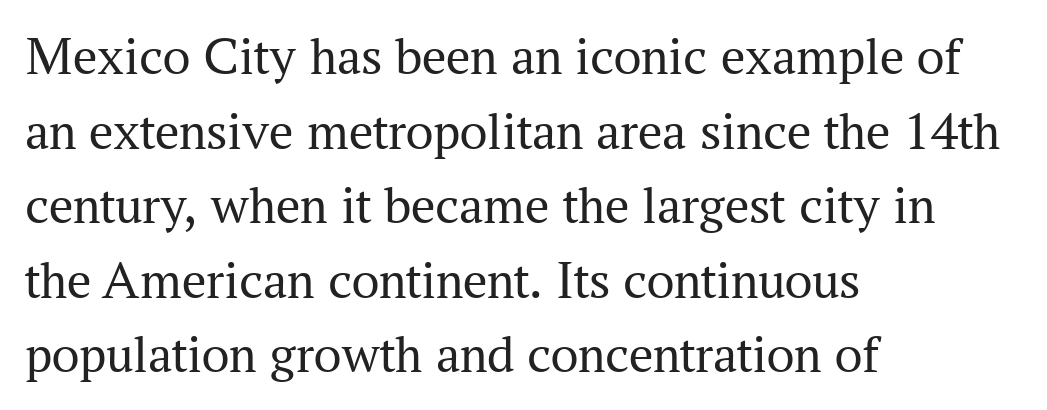
Q: Is the text bold? A: No.
Q: Is the text italic (slanted)? A: No, it is upright.
Q: Is the typeface a serif or a sans-serif typeface? A: Serif.
Q: Is the text underlined? A: No.
Q: How is the paragraph aligned? A: Left-aligned.
Q: Is the spacing between letters normal or unusually wide? A: Normal.
Q: Is the spacing between lines tight, normal or loose? A: Normal.
Q: Width (condensed, normal, or wide)? A: Normal.
Q: Stroke contrast? A: Medium.
Q: x-height? A: Medium.
Q: Monospaced? A: No.
